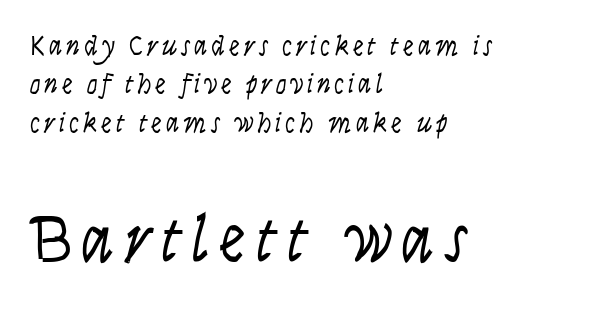
Q: Is the text bold? A: No.
Q: Is the text italic (slanted)? A: Yes, it leans right by about 9 degrees.
Q: Is the text underlined? A: No.
Q: How is the paragraph aligned? A: Left-aligned.
Q: Is the spacing between lines tight, normal or loose? A: Normal.
Q: Which block of text is set in a larger size, the first (top) or the second (bottom)? A: The second (bottom) one.
Q: Width (condensed, normal, or wide)? A: Condensed.
Q: Stroke contrast? A: Low.
Q: x-height? A: Large.
Q: Monospaced? A: No.
